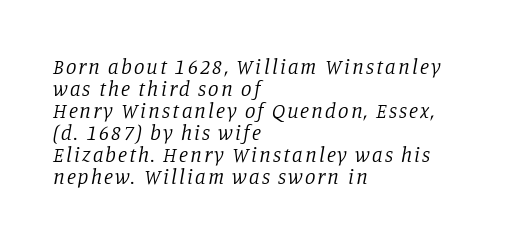
The image shows 21 px text type, italic (leaning right); set left-aligned, tight line spacing (1.05x), not underlined.
